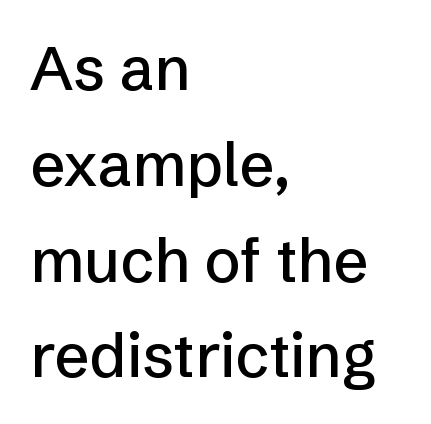
Q: Is the text italic (slanted)? A: No, it is upright.
Q: Is the typeface a serif or a sans-serif typeface? A: Sans-serif.
Q: Is the text underlined? A: No.
Q: How is the paragraph aligned? A: Left-aligned.
Q: Is the spacing between letters normal or unusually wide? A: Normal.
Q: Is the spacing between lines tight, normal or loose? A: Normal.
Q: Width (condensed, normal, or wide)? A: Normal.
Q: Stroke contrast? A: Low.
Q: x-height? A: Medium.
Q: Monospaced? A: No.
